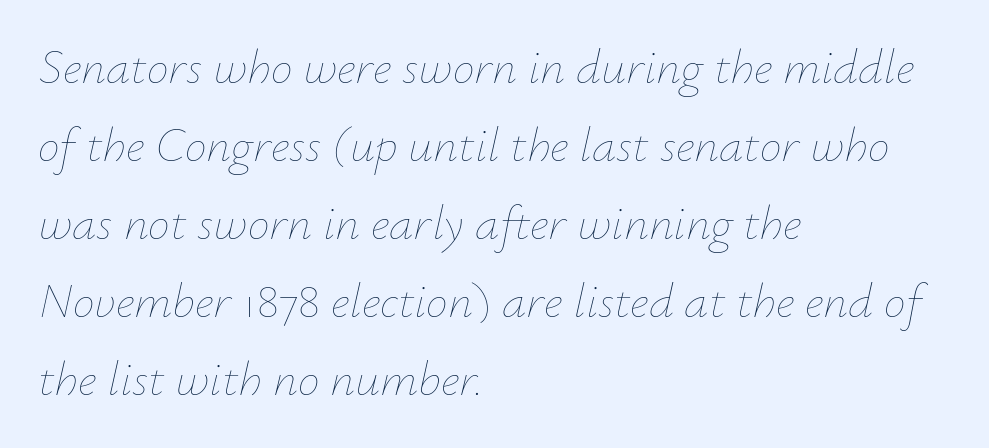
Q: Is the text bold? A: No.
Q: Is the text italic (slanted)? A: Yes, it leans right by about 12 degrees.
Q: Is the text underlined? A: No.
Q: How is the paragraph aligned? A: Left-aligned.
Q: Is the spacing between letters normal or unusually wide? A: Normal.
Q: Is the spacing between lines tight, normal or loose? A: Normal.
Q: Width (condensed, normal, or wide)? A: Normal.
Q: Stroke contrast? A: Low.
Q: x-height? A: Small.
Q: Monospaced? A: No.
